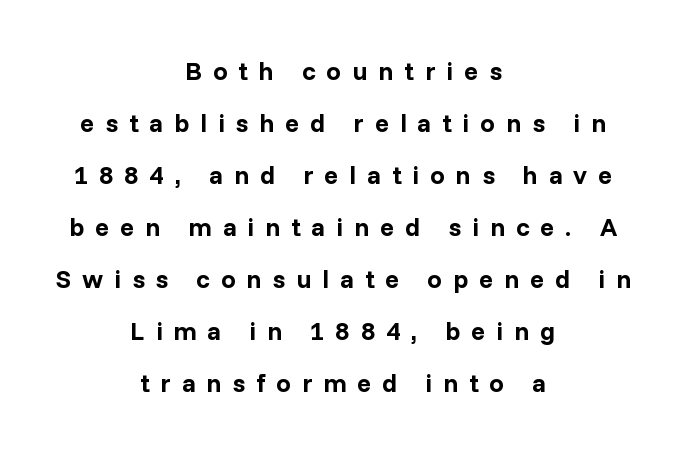
Q: Is the text bold? A: Yes.
Q: Is the text italic (slanted)? A: No, it is upright.
Q: Is the text underlined? A: No.
Q: How is the paragraph aligned? A: Centered.
Q: Is the spacing between letters normal or unusually wide? A: Unusually wide.
Q: Is the spacing between lines tight, normal or loose? A: Loose.
